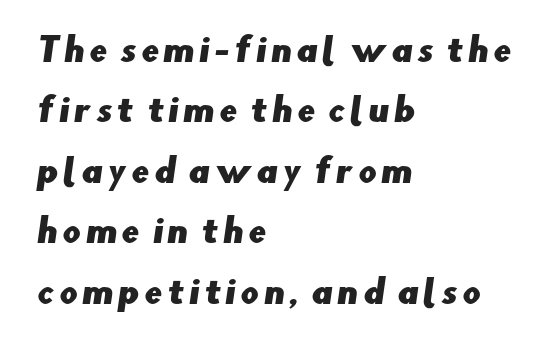
Q: Is the typeface a serif or a sans-serif typeface? A: Sans-serif.
Q: Is the text underlined? A: No.
Q: How is the paragraph aligned? A: Left-aligned.
Q: Width (condensed, normal, or wide)? A: Normal.
Q: Stroke contrast? A: Low.
Q: x-height? A: Small.
Q: Monospaced? A: No.
